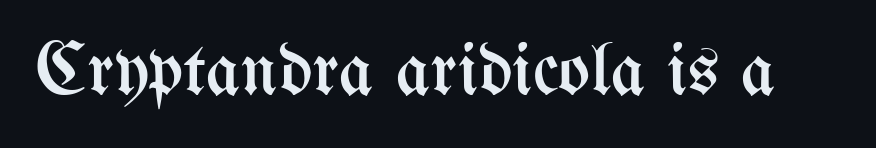
{"italic": "no", "bold": "no", "weight": "regular", "width": "condensed", "stroke_contrast": "medium", "x_height": "medium", "monospaced": "no", "underline": "no", "letter_spacing": "normal", "letter_spacing_em": 0.0, "glyph_px": 75}
